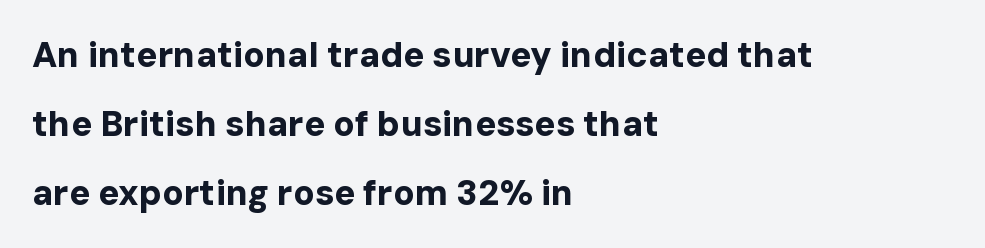
Q: Is the text bold? A: Yes.
Q: Is the text italic (slanted)? A: No, it is upright.
Q: Is the typeface a serif or a sans-serif typeface? A: Sans-serif.
Q: Is the text underlined? A: No.
Q: How is the paragraph aligned? A: Left-aligned.
Q: Is the spacing between letters normal or unusually wide? A: Normal.
Q: Is the spacing between lines tight, normal or loose? A: Loose.
Q: Width (condensed, normal, or wide)? A: Normal.
Q: Stroke contrast? A: Low.
Q: x-height? A: Medium.
Q: Monospaced? A: No.
